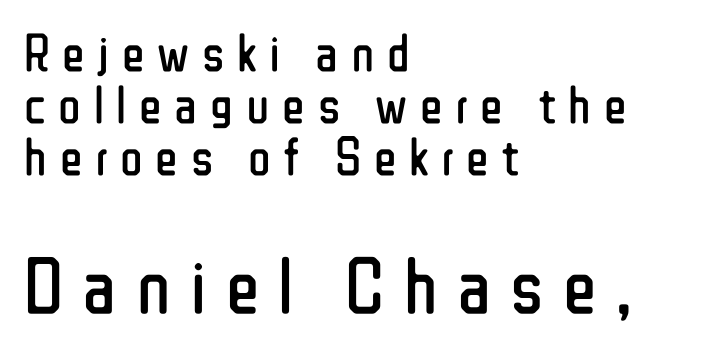
{"serif": "no", "italic": "no", "bold": "no", "weight": "regular", "width": "condensed", "stroke_contrast": "low", "x_height": "medium", "monospaced": "no", "underline": "no", "align": "left", "line_spacing": "tight", "line_spacing_ratio": 0.98, "letter_spacing": "wide", "letter_spacing_em": 0.24, "larger_block": "second", "size_ratio": 1.49, "glyph_px": 79}
